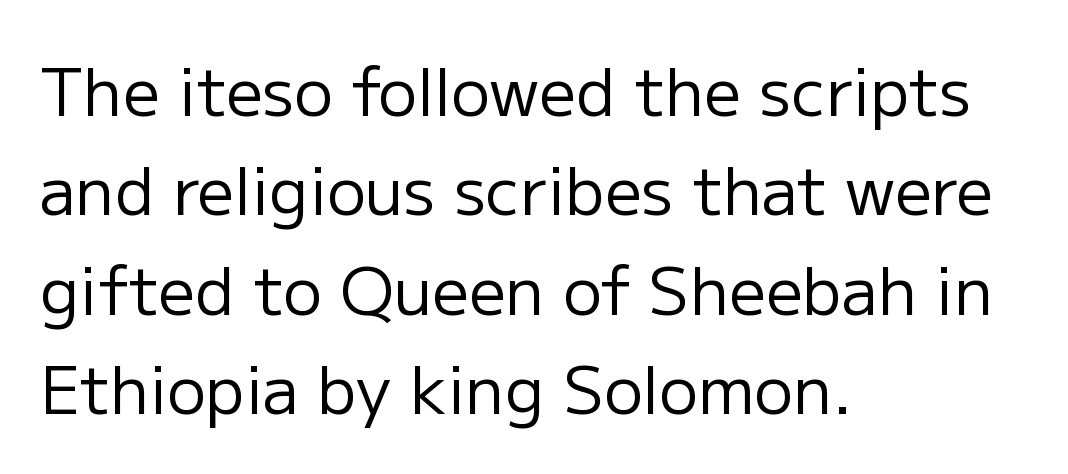
{"serif": "no", "italic": "no", "bold": "no", "weight": "regular", "width": "normal", "stroke_contrast": "low", "x_height": "medium", "monospaced": "no", "underline": "no", "align": "left", "line_spacing": "normal", "line_spacing_ratio": 1.53, "letter_spacing": "normal", "letter_spacing_em": 0.0, "glyph_px": 65}
